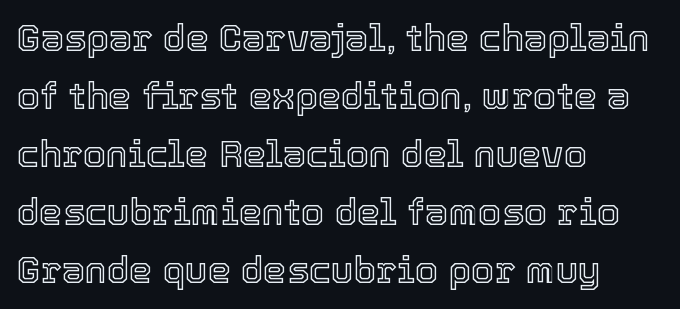
Q: Is the text italic (slanted)? A: No, it is upright.
Q: Is the text underlined? A: No.
Q: How is the paragraph aligned? A: Left-aligned.
Q: Is the spacing between letters normal or unusually wide? A: Normal.
Q: Is the spacing between lines tight, normal or loose? A: Normal.
Q: Width (condensed, normal, or wide)? A: Normal.
Q: x-height? A: Medium.
Q: Monospaced? A: No.
